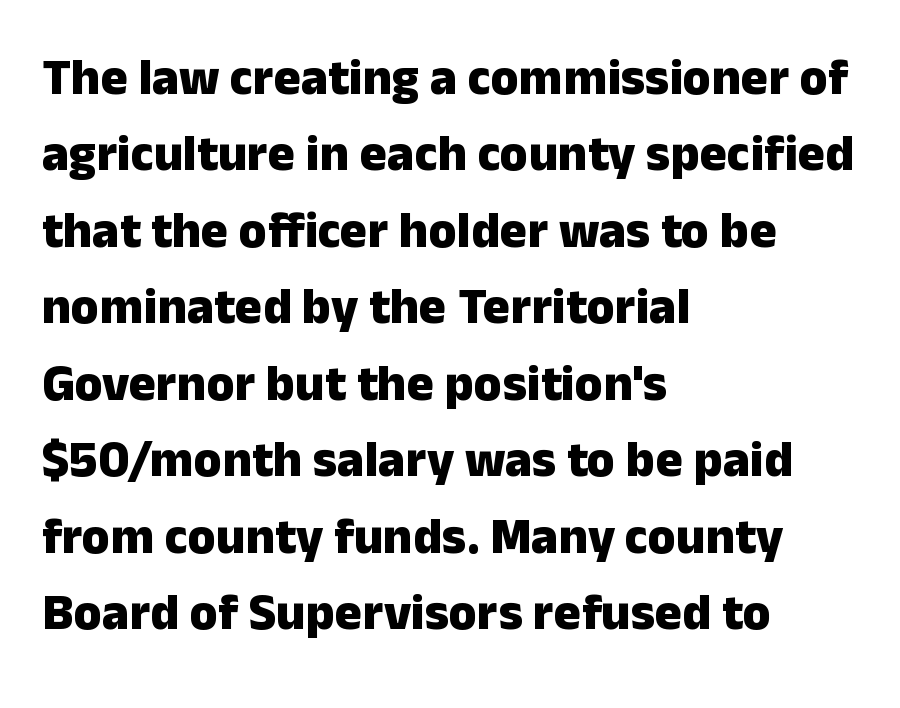
Notice how descenders clear the ascenders below comfortably — that's standard leading. Characters remain perfectly vertical along every line. The rendering shows plain stroke endings on the letterforms — a sans-serif design. The compositor pushed each line to the left boundary. The type is set solid horizontally, with unmodified tracking. You could not count columns in this text — the font is proportionally spaced.
